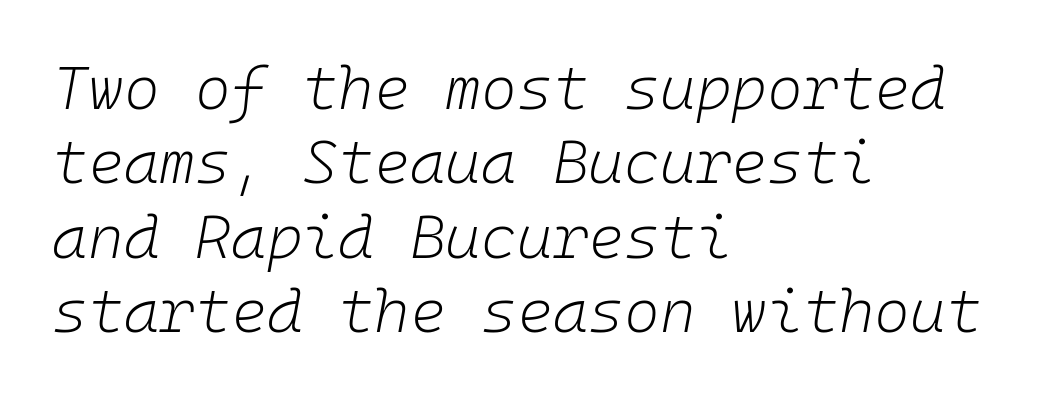
The paragraph has a hard left edge and a soft right edge. The words here are not underlined. No extra tracking has been applied to these lines. Spacing verdict: monospaced, one width for all characters.
